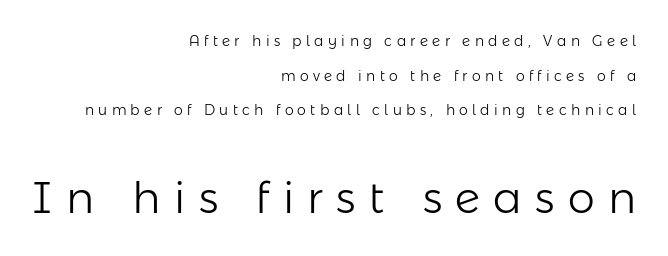
Q: Is the text bold? A: No.
Q: Is the text italic (slanted)? A: No, it is upright.
Q: Is the typeface a serif or a sans-serif typeface? A: Sans-serif.
Q: Is the text underlined? A: No.
Q: How is the paragraph aligned? A: Right-aligned.
Q: Is the spacing between letters normal or unusually wide? A: Unusually wide.
Q: Is the spacing between lines tight, normal or loose? A: Loose.
Q: Which block of text is set in a larger size, the first (top) or the second (bottom)? A: The second (bottom) one.
Q: Width (condensed, normal, or wide)? A: Normal.
Q: Stroke contrast? A: Low.
Q: x-height? A: Medium.
Q: Monospaced? A: No.
